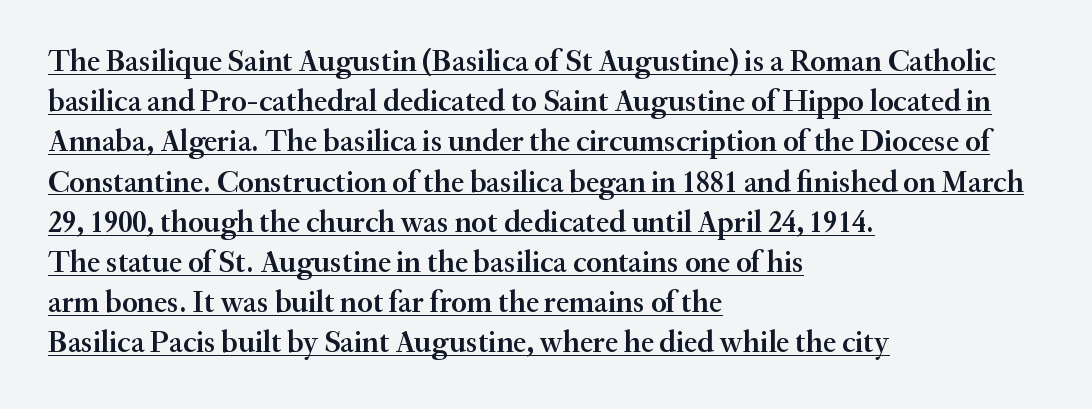
Q: Is the text bold? A: Semi-bold.
Q: Is the text italic (slanted)? A: No, it is upright.
Q: Is the typeface a serif or a sans-serif typeface? A: Serif.
Q: Is the text underlined? A: Yes.
Q: How is the paragraph aligned? A: Left-aligned.
Q: Is the spacing between letters normal or unusually wide? A: Normal.
Q: Is the spacing between lines tight, normal or loose? A: Normal.
Q: Width (condensed, normal, or wide)? A: Normal.
Q: Stroke contrast? A: Medium.
Q: x-height? A: Small.
Q: Monospaced? A: No.
